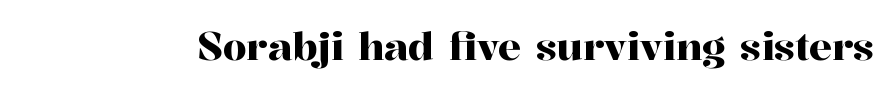
Q: Is the text italic (slanted)? A: No, it is upright.
Q: Is the typeface a serif or a sans-serif typeface? A: Serif.
Q: Is the text underlined? A: No.
Q: Is the spacing between letters normal or unusually wide? A: Normal.
Q: Width (condensed, normal, or wide)? A: Normal.
Q: Stroke contrast? A: High.
Q: x-height? A: Medium.
Q: Monospaced? A: No.
